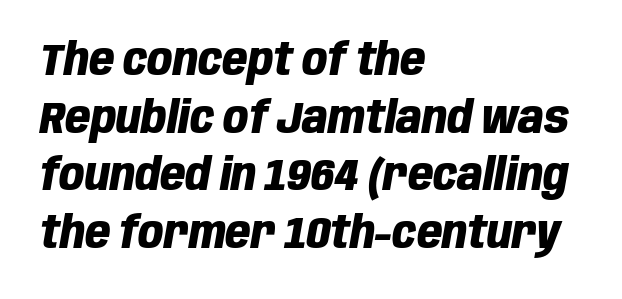
Q: Is the text bold? A: Yes.
Q: Is the text italic (slanted)? A: Yes, it leans right by about 10 degrees.
Q: Is the text underlined? A: No.
Q: How is the paragraph aligned? A: Left-aligned.
Q: Is the spacing between letters normal or unusually wide? A: Normal.
Q: Is the spacing between lines tight, normal or loose? A: Normal.
Q: Width (condensed, normal, or wide)? A: Condensed.
Q: Stroke contrast? A: Low.
Q: x-height? A: Large.
Q: Monospaced? A: No.
